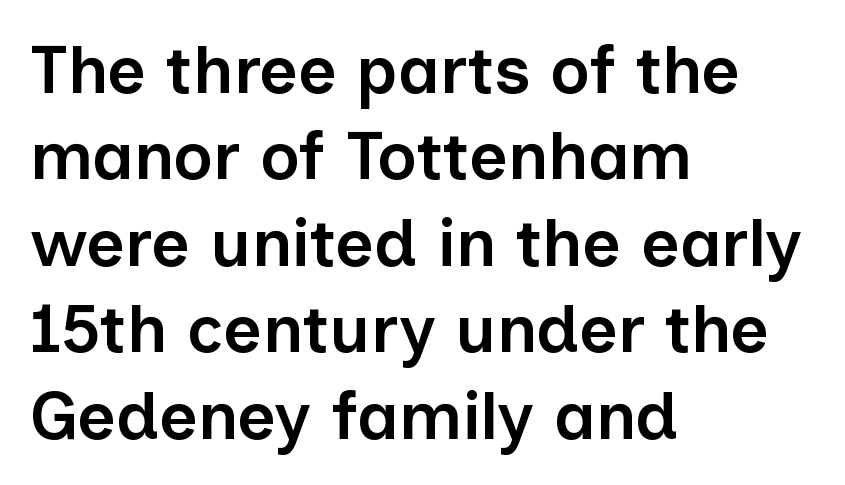
Q: Is the text bold? A: Semi-bold.
Q: Is the text italic (slanted)? A: No, it is upright.
Q: Is the typeface a serif or a sans-serif typeface? A: Sans-serif.
Q: Is the text underlined? A: No.
Q: How is the paragraph aligned? A: Left-aligned.
Q: Is the spacing between letters normal or unusually wide? A: Normal.
Q: Is the spacing between lines tight, normal or loose? A: Normal.
Q: Width (condensed, normal, or wide)? A: Normal.
Q: Stroke contrast? A: Low.
Q: x-height? A: Medium.
Q: Monospaced? A: No.
